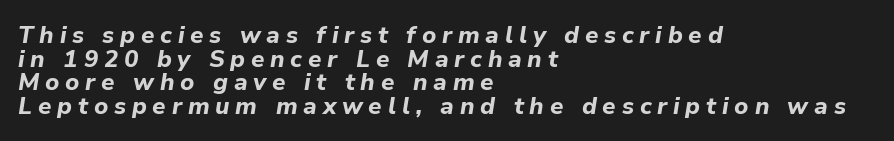
You could only call the tracking loose — the letters float apart. Observe the lean: these are italic letterforms. Caption: multi-line text, flush left, ragged right. The string is rendered with underlining switched off.
